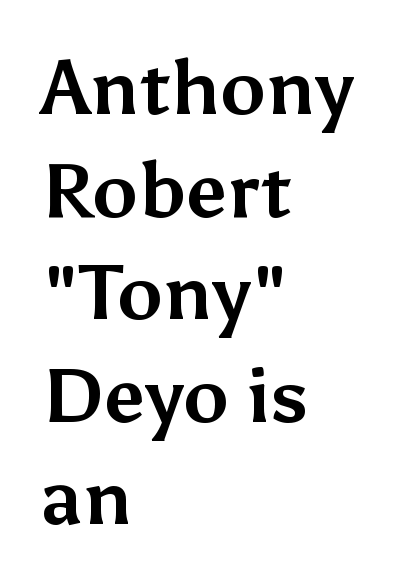
{"serif": "no", "italic": "no", "bold": "yes", "weight": "bold", "width": "normal", "stroke_contrast": "medium", "x_height": "medium", "monospaced": "no", "underline": "no", "align": "left", "line_spacing": "normal", "line_spacing_ratio": 1.35, "letter_spacing": "normal", "letter_spacing_em": 0.0, "glyph_px": 76}
